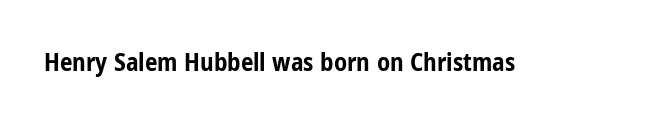
The image shows 25 px bold type, upright; set normal letter spacing, not underlined.
